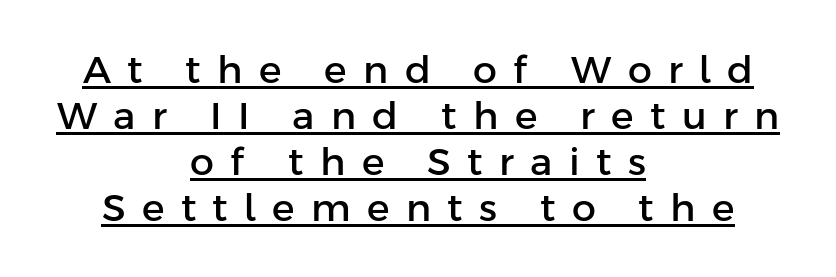
{"serif": "no", "italic": "no", "width": "normal", "stroke_contrast": "low", "x_height": "medium", "monospaced": "no", "underline": "yes", "align": "center", "line_spacing_ratio": 1.21, "letter_spacing": "wide", "letter_spacing_em": 0.43, "glyph_px": 38}
